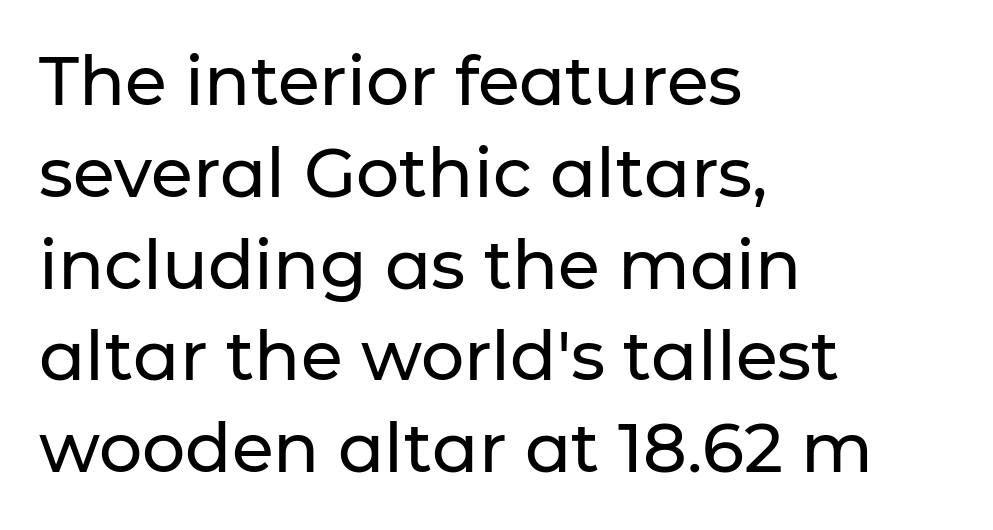
Q: Is the text italic (slanted)? A: No, it is upright.
Q: Is the typeface a serif or a sans-serif typeface? A: Sans-serif.
Q: Is the text underlined? A: No.
Q: How is the paragraph aligned? A: Left-aligned.
Q: Is the spacing between letters normal or unusually wide? A: Normal.
Q: Is the spacing between lines tight, normal or loose? A: Normal.
Q: Width (condensed, normal, or wide)? A: Normal.
Q: Stroke contrast? A: Low.
Q: x-height? A: Medium.
Q: Monospaced? A: No.
